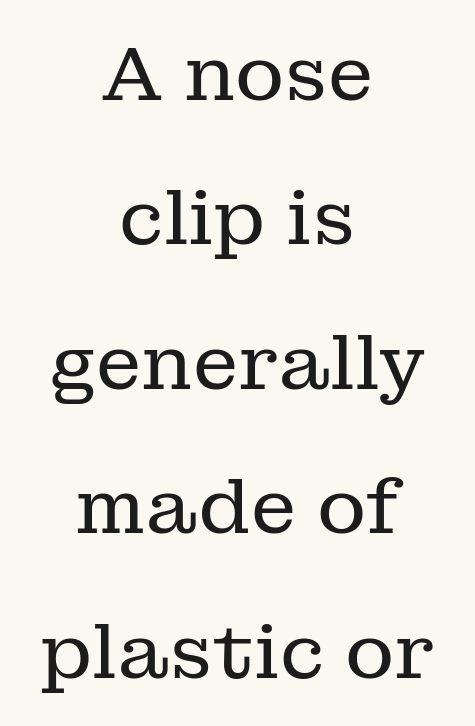
Q: Is the text bold? A: No.
Q: Is the text italic (slanted)? A: No, it is upright.
Q: Is the typeface a serif or a sans-serif typeface? A: Serif.
Q: Is the text underlined? A: No.
Q: How is the paragraph aligned? A: Centered.
Q: Is the spacing between letters normal or unusually wide? A: Normal.
Q: Is the spacing between lines tight, normal or loose? A: Loose.
Q: Width (condensed, normal, or wide)? A: Normal.
Q: Stroke contrast? A: Low.
Q: x-height? A: Medium.
Q: Monospaced? A: No.
